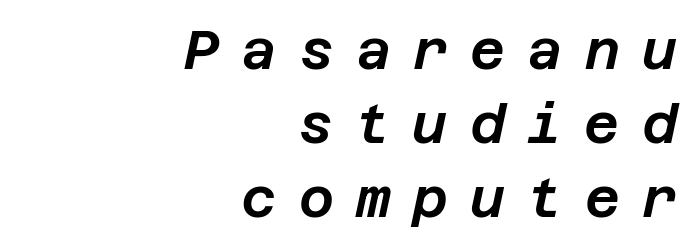
{"italic": "yes", "lean": "right", "slant_degrees": 12, "width": "normal", "stroke_contrast": "low", "x_height": "large", "underline": "no", "align": "right", "line_spacing": "normal", "line_spacing_ratio": 1.37, "letter_spacing": "wide", "letter_spacing_em": 0.41, "glyph_px": 54}
